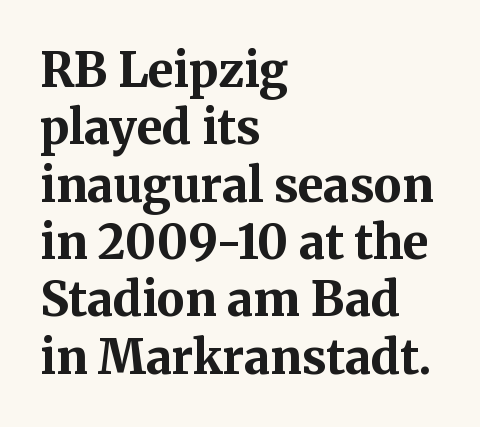
Q: Is the text bold? A: Yes.
Q: Is the text italic (slanted)? A: No, it is upright.
Q: Is the typeface a serif or a sans-serif typeface? A: Serif.
Q: Is the text underlined? A: No.
Q: How is the paragraph aligned? A: Left-aligned.
Q: Is the spacing between letters normal or unusually wide? A: Normal.
Q: Width (condensed, normal, or wide)? A: Normal.
Q: Stroke contrast? A: Medium.
Q: x-height? A: Medium.
Q: Monospaced? A: No.
